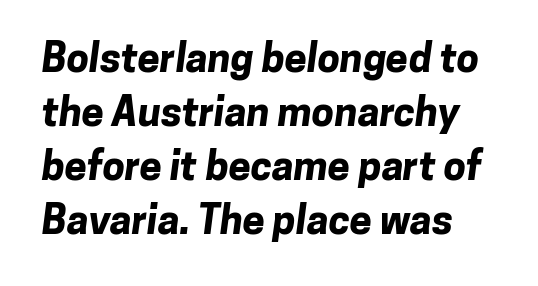
The image shows 40 px bold sans-serif type; set normal line spacing (1.35x), normal letter spacing, not underlined; low stroke contrast and a medium x-height.
